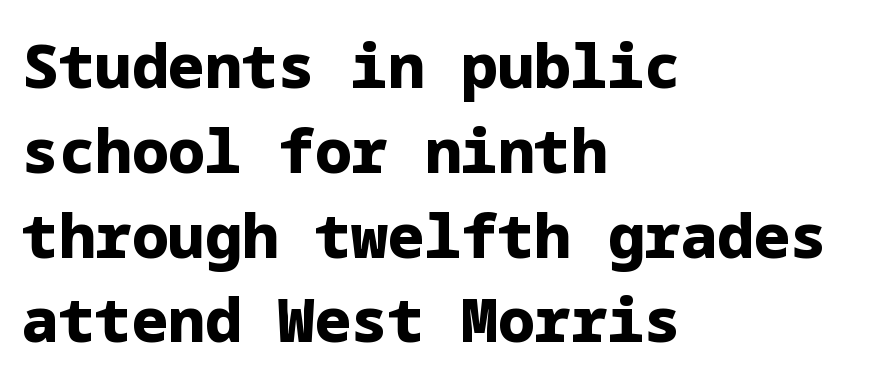
Each row of text sits above clean, open space. The ragged edge is on the right, which tells us the setting is flush left. Posture: vertical. Each glyph is drawn with heavy, bold strokes. This sample keeps an unexceptional amount of space between lines.
